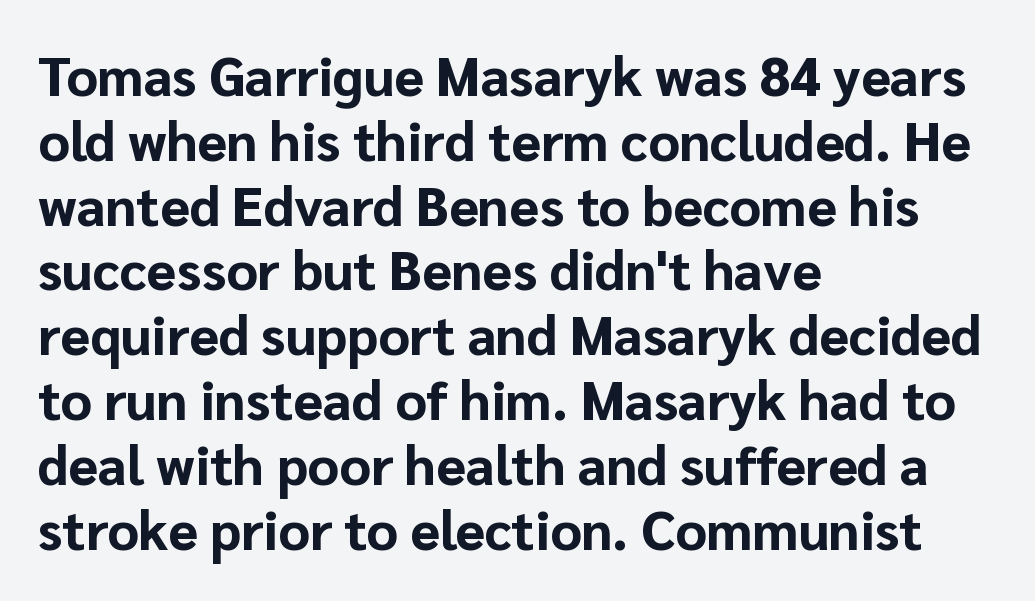
{"serif": "no", "italic": "no", "bold": "yes", "weight": "bold", "width": "normal", "stroke_contrast": "low", "x_height": "medium", "monospaced": "no", "underline": "no", "align": "left", "line_spacing_ratio": 1.2, "letter_spacing": "normal", "letter_spacing_em": 0.0, "glyph_px": 54}
